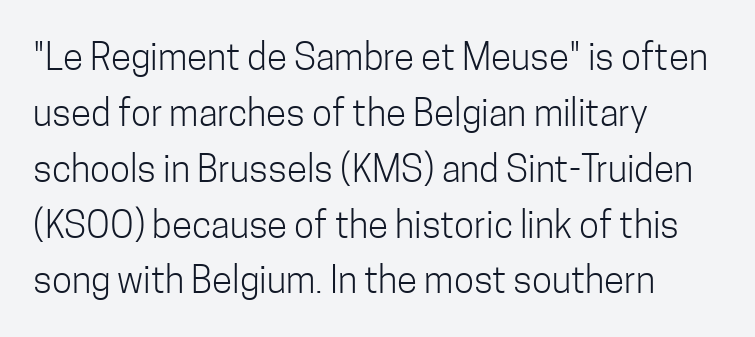
Q: Is the text bold? A: No.
Q: Is the text italic (slanted)? A: No, it is upright.
Q: Is the typeface a serif or a sans-serif typeface? A: Sans-serif.
Q: Is the text underlined? A: No.
Q: How is the paragraph aligned? A: Left-aligned.
Q: Is the spacing between letters normal or unusually wide? A: Normal.
Q: Is the spacing between lines tight, normal or loose? A: Normal.
Q: Width (condensed, normal, or wide)? A: Condensed.
Q: Stroke contrast? A: Low.
Q: x-height? A: Medium.
Q: Monospaced? A: No.
